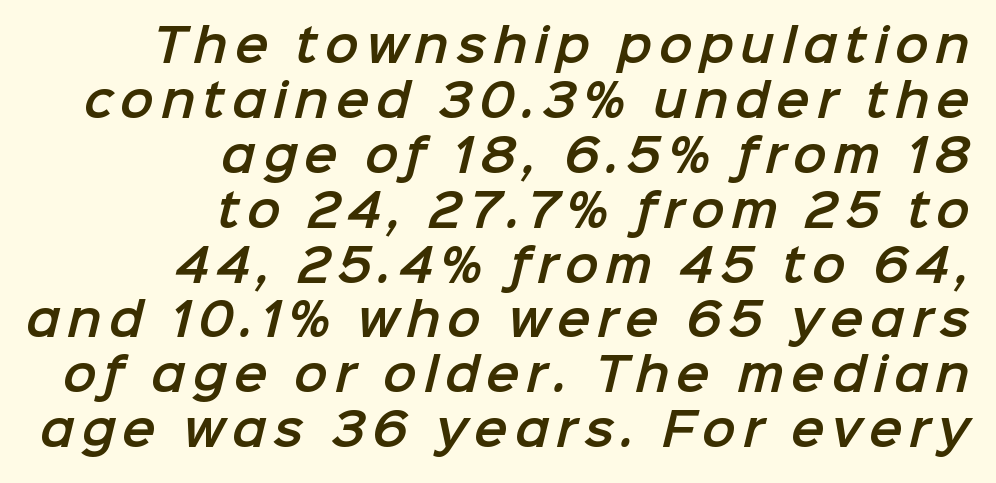
The space directly below the letters is spotless. Compared with a flush-left layout, this one pins lines to the opposite, right side. Examine the stroke ends and you'll find no serifs. The letters advance in unequal steps, a hallmark of proportional type.
